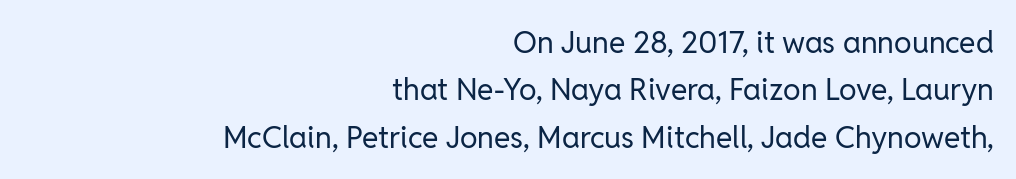
The image shows 30 px regular-weight sans-serif type, upright; set right-aligned, normal line spacing (1.58x), normal letter spacing, not underlined; low stroke contrast and a medium x-height.
